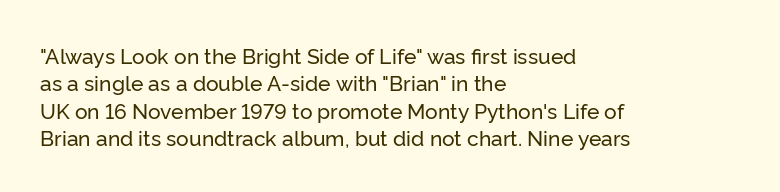
The image shows 21 px text type, upright; set left-aligned, normal line spacing (1.3x), normal letter spacing, not underlined.
